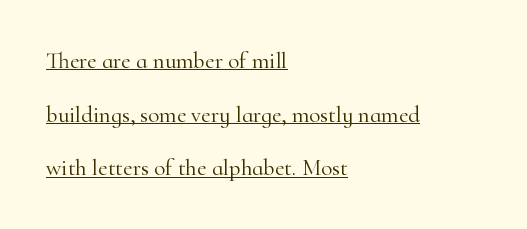
Unbolded letterforms with no extra heft. Do the letters lean? They stand straight. A typesetter would call this leading open, well beyond the default. Standard letterfit; no display-style spreading of the glyphs. Teacher's note: observe the even left margin — that is flush-left alignment. Underlined type.
